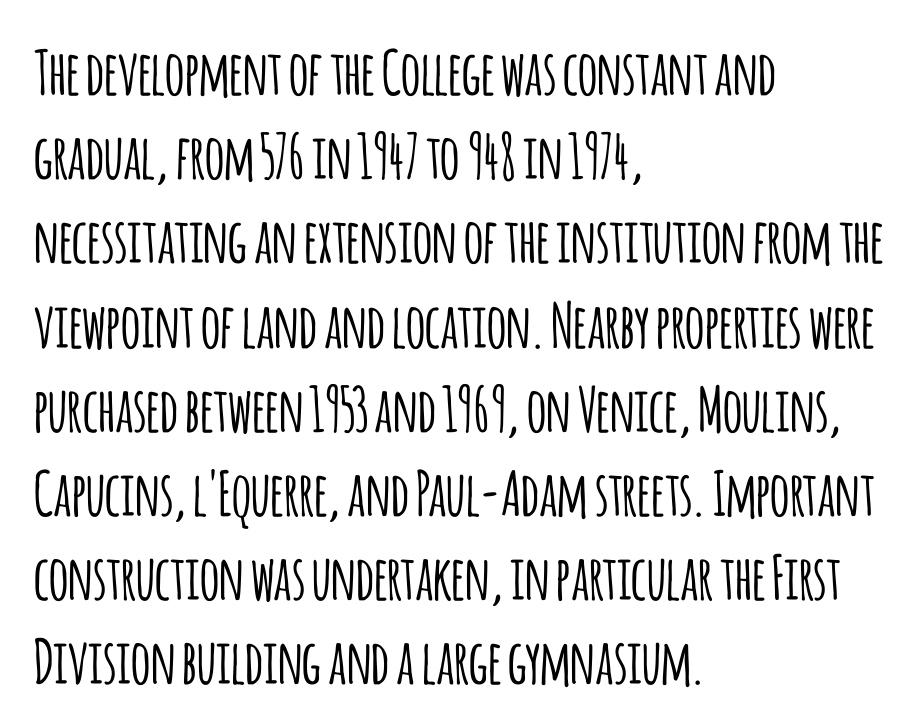
What stands out about the letter spacing? Nothing — it is the standard amount. Every row of glyphs begins at an identical x-position on the left. Leading matches the norm, producing a regular column. Are there feet on the stems? There aren't — it's a sans.
